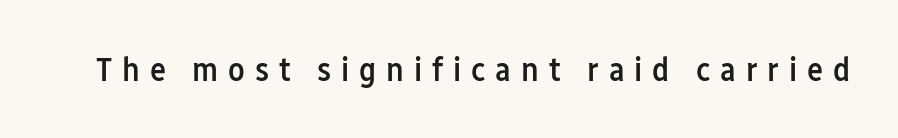
The image shows 34 px semibold, condensed sans-serif type, upright; set unusually wide letter spacing (+0.29 em), not underlined; low stroke contrast and a medium x-height.
